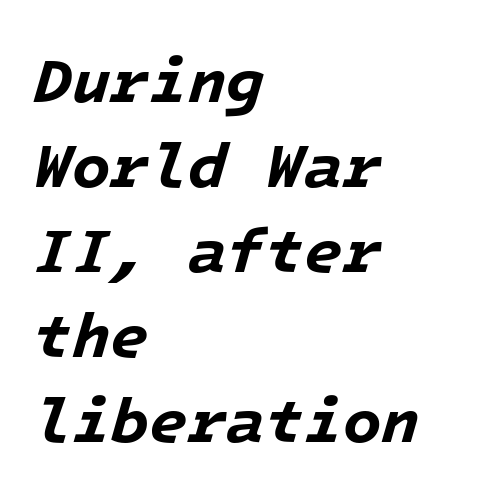
{"italic": "yes", "lean": "right", "slant_degrees": 16, "bold": "yes", "weight": "bold", "width": "normal", "stroke_contrast": "low", "x_height": "medium", "monospaced": "yes", "underline": "no", "align": "left", "line_spacing": "normal", "line_spacing_ratio": 1.35, "letter_spacing": "normal", "letter_spacing_em": 0.0, "glyph_px": 63}
